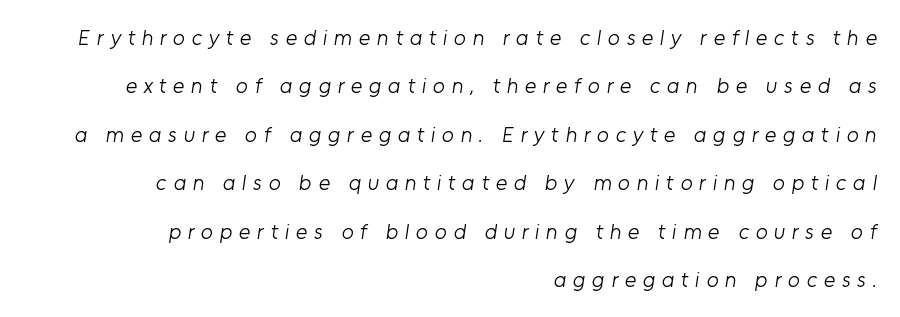
Q: Is the text bold? A: No.
Q: Is the text underlined? A: No.
Q: How is the paragraph aligned? A: Right-aligned.
Q: Is the spacing between letters normal or unusually wide? A: Unusually wide.
Q: Is the spacing between lines tight, normal or loose? A: Loose.
